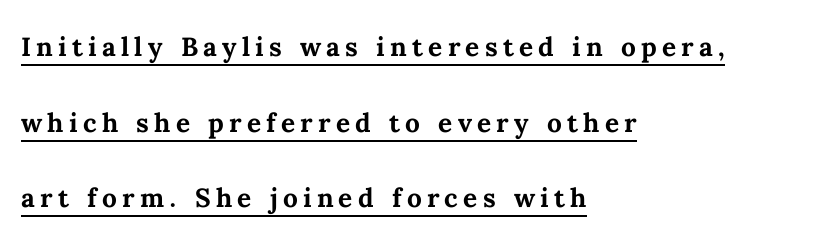
{"italic": "no", "bold": "yes", "weight": "semibold", "width": "normal", "stroke_contrast": "medium", "x_height": "medium", "monospaced": "no", "underline": "yes", "align": "left", "line_spacing": "loose", "line_spacing_ratio": 2.16, "glyph_px": 35}
